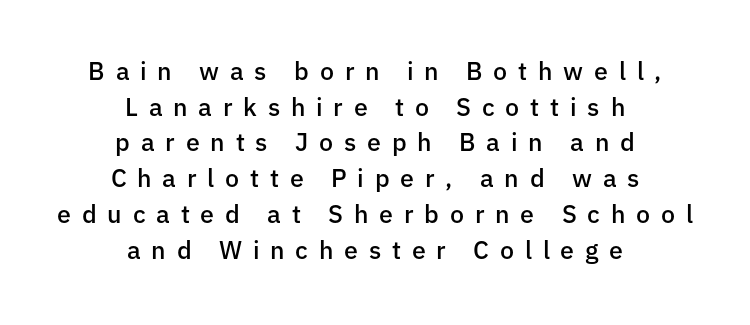
Q: Is the text bold? A: Semi-bold.
Q: Is the text italic (slanted)? A: No, it is upright.
Q: Is the text underlined? A: No.
Q: How is the paragraph aligned? A: Centered.
Q: Is the spacing between letters normal or unusually wide? A: Unusually wide.
Q: Is the spacing between lines tight, normal or loose? A: Normal.
